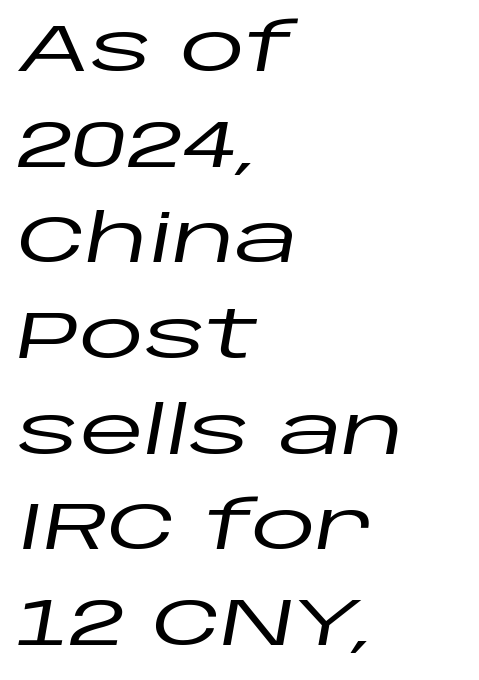
The image shows 66 px wide type, italic (leaning right); set left-aligned, normal line spacing (1.45x), normal letter spacing, not underlined; low stroke contrast and a large x-height.
